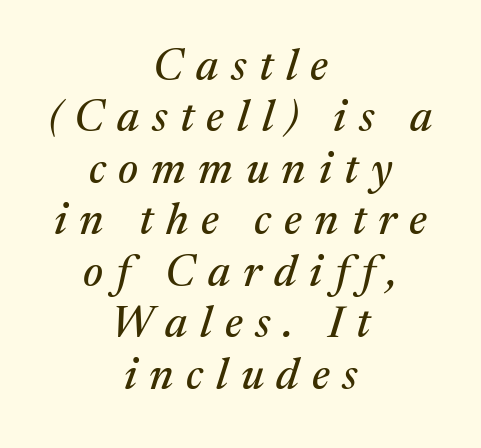
The image shows 44 px serif type, italic (leaning right); set centered, line spacing 1.17x, unusually wide letter spacing (+0.29 em), not underlined; medium stroke contrast and a medium x-height.
